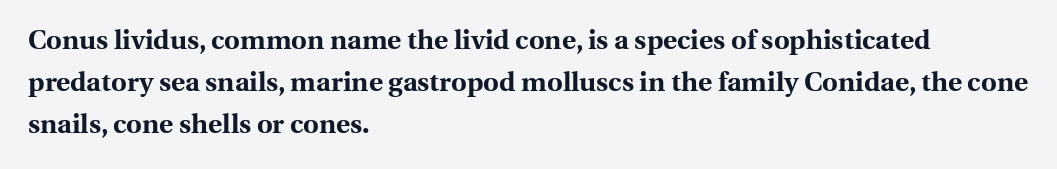
Nothing unusual about the tracking: characters are spaced as the font intends. Layout note: lines flush left. Does the lettering tilt? It doesn't — this is upright. The characters look thick and weighty, a clear bold. If you measured baseline to baseline, you'd find a middling distance. Underlining? Definitely not there.
